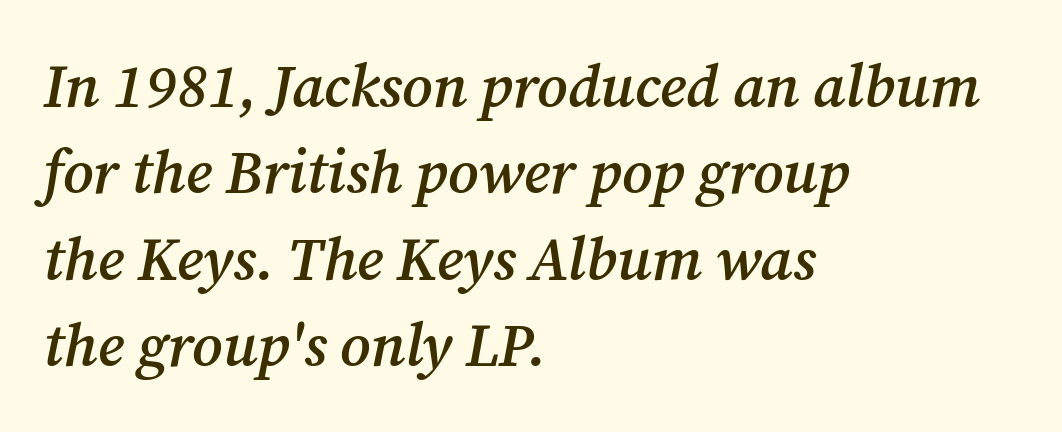
{"serif": "yes", "italic": "yes", "lean": "right", "slant_degrees": 12, "bold": "semi", "weight": "semibold", "width": "normal", "stroke_contrast": "medium", "x_height": "medium", "monospaced": "no", "underline": "no", "align": "left", "line_spacing": "normal", "line_spacing_ratio": 1.44, "letter_spacing": "normal", "letter_spacing_em": 0.0, "glyph_px": 60}
